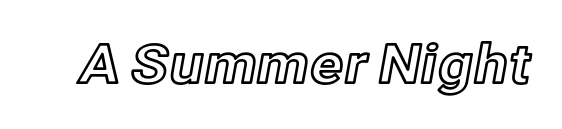
{"width": "normal", "x_height": "medium", "monospaced": "no", "underline": "no", "letter_spacing": "normal", "letter_spacing_em": 0.0, "glyph_px": 54}
